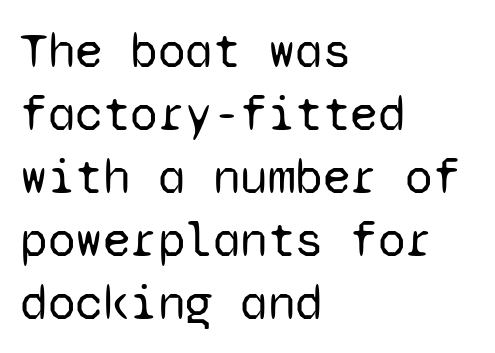
Q: Is the text bold? A: No.
Q: Is the text italic (slanted)? A: No, it is upright.
Q: Is the typeface a serif or a sans-serif typeface? A: Sans-serif.
Q: Is the text underlined? A: No.
Q: How is the paragraph aligned? A: Left-aligned.
Q: Is the spacing between letters normal or unusually wide? A: Normal.
Q: Is the spacing between lines tight, normal or loose? A: Normal.
Q: Width (condensed, normal, or wide)? A: Normal.
Q: Stroke contrast? A: Low.
Q: x-height? A: Medium.
Q: Monospaced? A: Yes.
